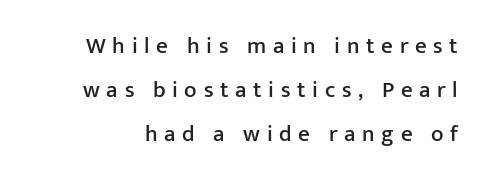
Q: Is the text italic (slanted)? A: No, it is upright.
Q: Is the text underlined? A: No.
Q: Is the spacing between letters normal or unusually wide? A: Unusually wide.
Q: Is the spacing between lines tight, normal or loose? A: Loose.
